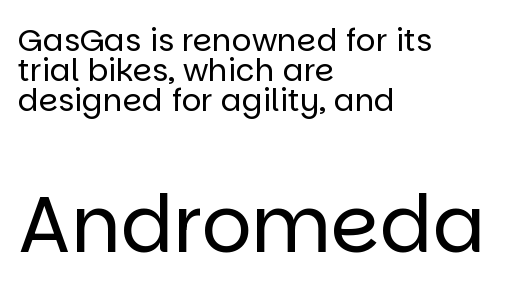
Quick note: underline off. Posture: upright roman. If you drew a ruler down the left edge, every line would touch it. Honestly, the letter spacing is just normal — you wouldn't notice it. The line-height multiplier appears low, near solid setting. Bigger letters appear in the bottom chunk; the top chunk is reduced.
